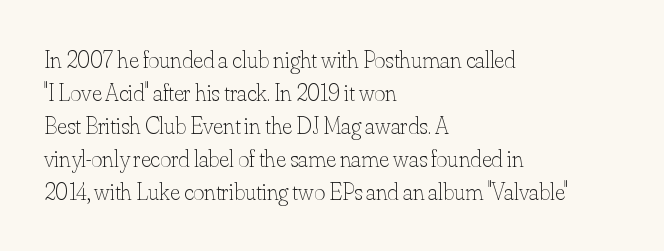
These lines stack with their left ends in a neat column. Letters rest on an invisible, unmarked baseline. The lines sit at an ordinary, default distance from one another. The type sits square on the baseline with zero lean. No letter is thick-stroked: the sample isn't bold. Default kerning and tracking; the words read as compact shapes.
